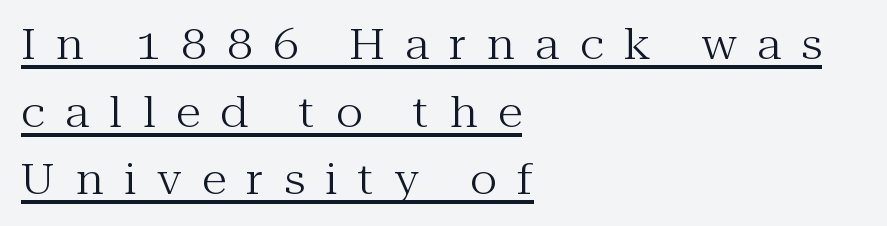
{"serif": "yes", "italic": "no", "bold": "no", "weight": "regular", "width": "normal", "stroke_contrast": "medium", "x_height": "medium", "monospaced": "no", "underline": "yes", "align": "left", "line_spacing": "normal", "line_spacing_ratio": 1.65, "letter_spacing": "wide", "letter_spacing_em": 0.5, "glyph_px": 41}
